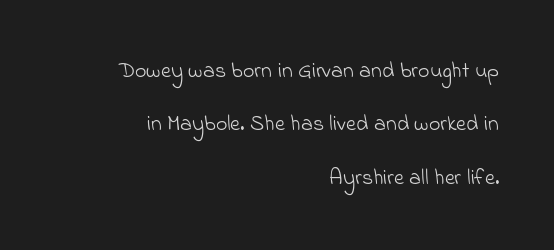
Q: Is the text bold? A: No.
Q: Is the text underlined? A: No.
Q: How is the paragraph aligned? A: Right-aligned.
Q: Is the spacing between letters normal or unusually wide? A: Normal.
Q: Is the spacing between lines tight, normal or loose? A: Loose.
